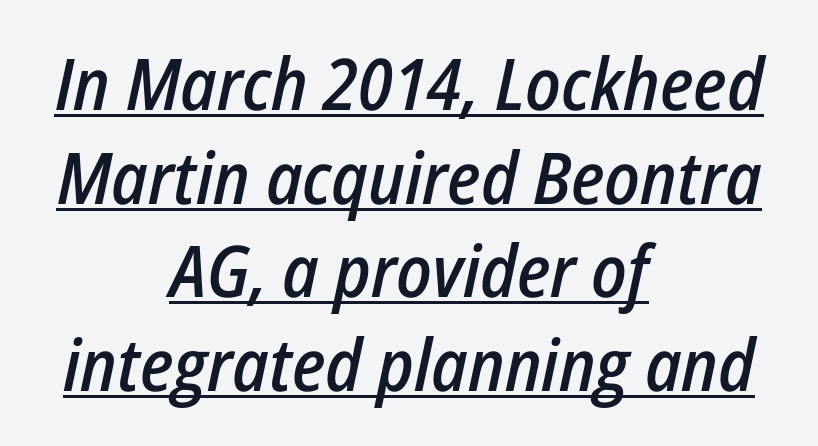
A typesetter would call this leading conventional body-copy spacing. The rendering uses the underline text-decoration. These lines are rendered in a variable-pitch font. The typesetting leans somewhat heavy: a semibold. The passage shown has conventional tracking throughout. Reading down the block, each line starts at a different indent, mirrored at its end.
